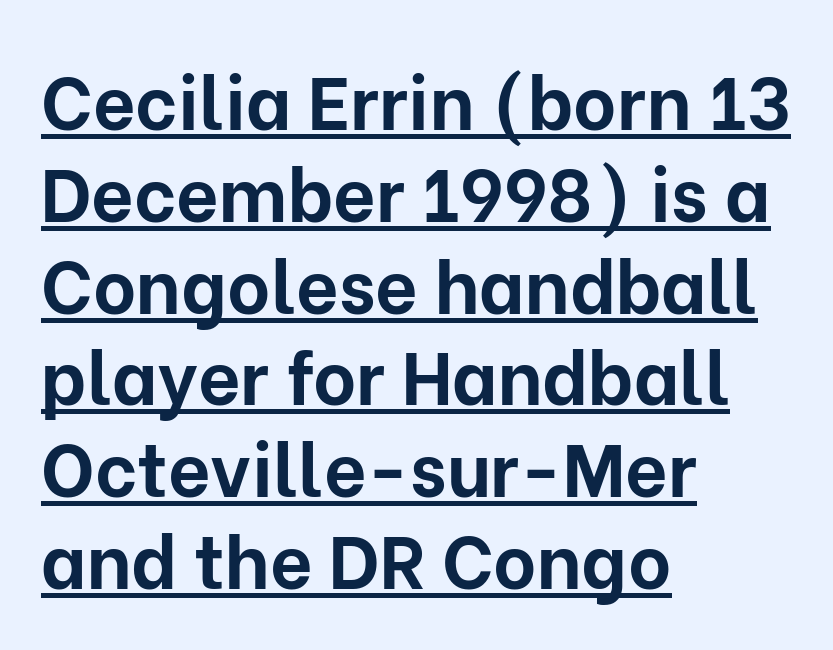
Plenty of ink on the page — the face is bold. The letters stand straight up with perfectly vertical stems. Students, observe the line beneath the letters — that is underlining. Compared with a centered layout, this one pins lines to the left instead. The letterforms sit shoulder to shoulder at normal distance. Spacing verdict: proportional, widths tailored to each character.
